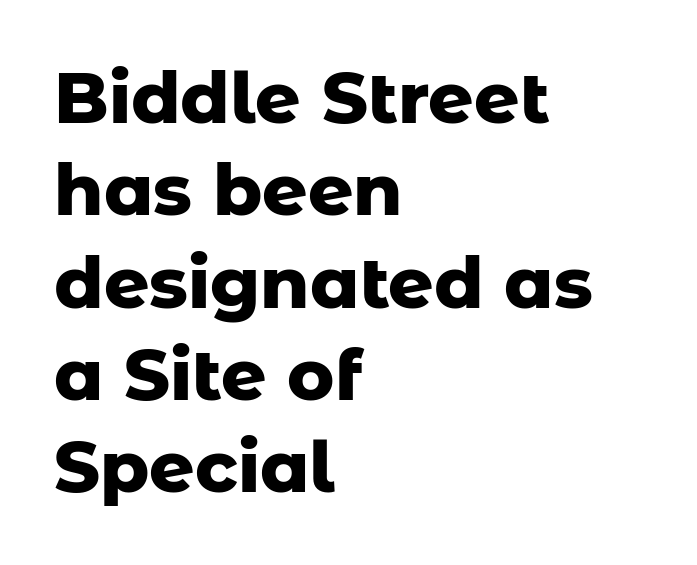
The designer left line spacing at the default. The strip under each line holds only bare page. Compared with typical body copy, the letter spacing here is the same. These lines are composed in type without serifs. Think of a printed novel: that variable character pitch is what you see here.
